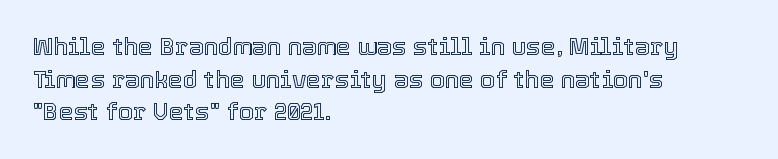
Q: Is the text italic (slanted)? A: No, it is upright.
Q: Is the text underlined? A: No.
Q: How is the paragraph aligned? A: Left-aligned.
Q: Is the spacing between letters normal or unusually wide? A: Normal.
Q: Is the spacing between lines tight, normal or loose? A: Normal.
